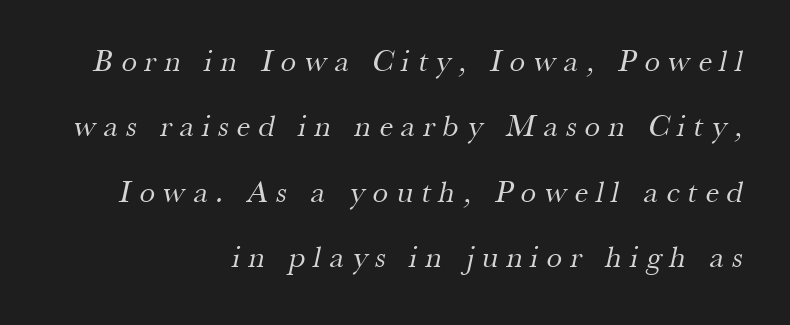
{"serif": "yes", "bold": "no", "weight": "regular", "width": "normal", "stroke_contrast": "medium", "x_height": "small", "monospaced": "no", "underline": "no", "align": "right", "line_spacing": "loose", "line_spacing_ratio": 2.11, "letter_spacing": "wide", "letter_spacing_em": 0.27, "glyph_px": 31}
